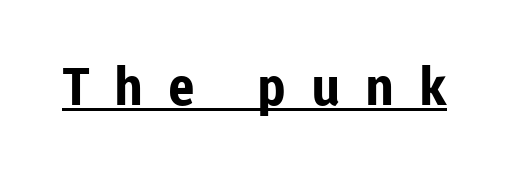
The image shows 52 px bold sans-serif type, upright; set unusually wide letter spacing (+0.48 em), underlined; low stroke contrast and a medium x-height.
